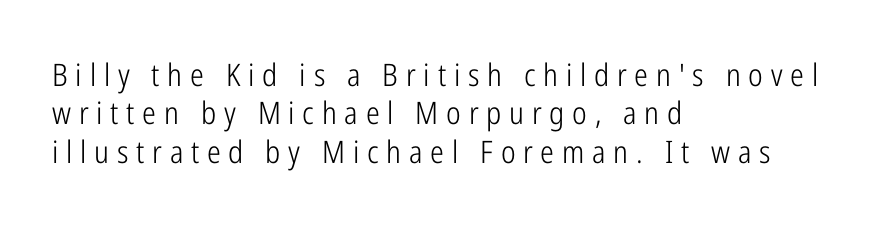
The image shows 31 px light, condensed sans-serif type, upright; set left-aligned, line spacing 1.24x, unusually wide letter spacing (+0.25 em), not underlined; low stroke contrast and a medium x-height.
